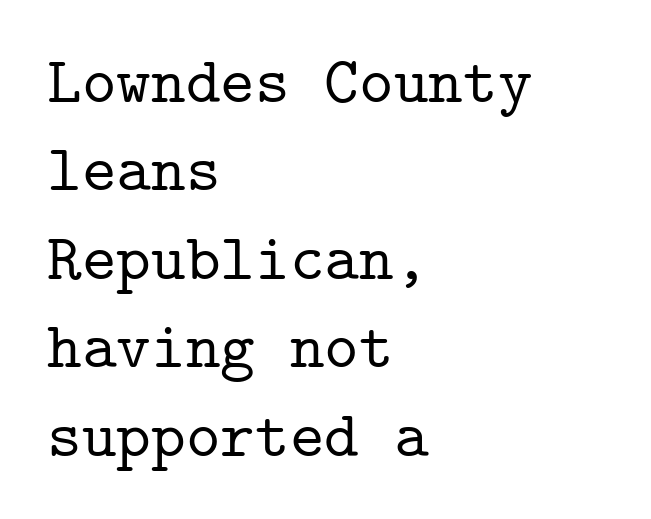
{"serif": "yes", "italic": "no", "width": "normal", "stroke_contrast": "low", "x_height": "medium", "monospaced": "yes", "underline": "no", "align": "left", "line_spacing": "normal", "line_spacing_ratio": 1.34, "letter_spacing": "normal", "letter_spacing_em": 0.0, "glyph_px": 66}
